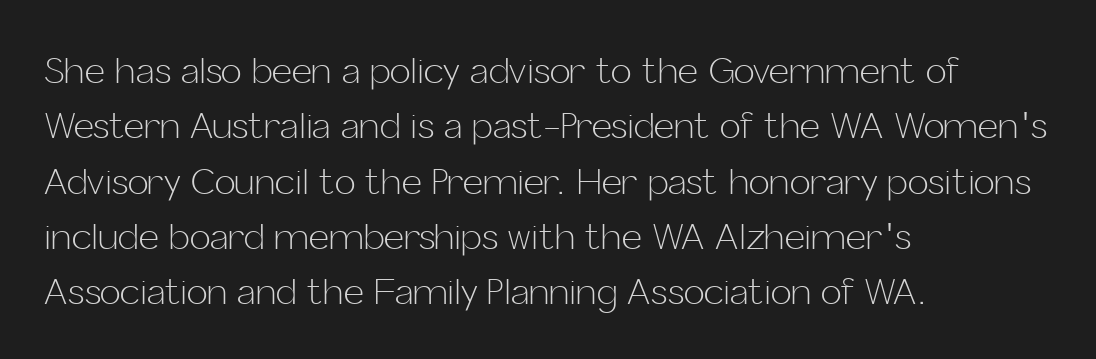
Each word holds together tightly as a unit, with standard inter-letter gaps. No heavy texture on the line: the type isn't bold. Nope, no serifs anywhere on these letters. This block has exactly the height ordinary leading produces. You could not count columns in this text — the font is proportionally spaced.
